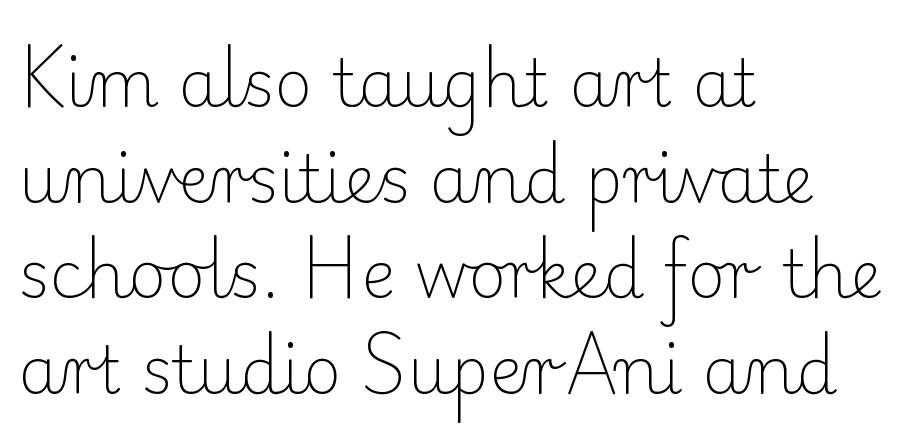
The image shows 65 px light serif type, upright; set left-aligned, normal line spacing (1.47x), normal letter spacing, not underlined; low stroke contrast and a small x-height.
